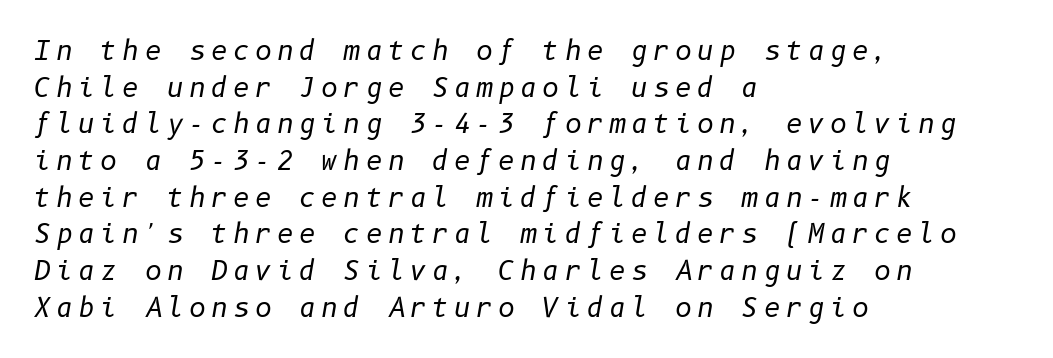
The image shows 26 px text type, italic (leaning right); set left-aligned, normal line spacing (1.41x), unusually wide letter spacing (+0.2 em), not underlined.
